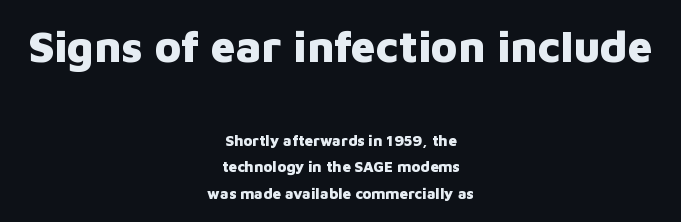
{"serif": "no", "italic": "no", "bold": "yes", "weight": "heavy", "width": "normal", "stroke_contrast": "low", "x_height": "medium", "monospaced": "no", "underline": "no", "align": "center", "line_spacing_ratio": 1.75, "letter_spacing": "normal", "letter_spacing_em": 0.0, "larger_block": "first", "size_ratio": 2.93, "glyph_px": 44}
